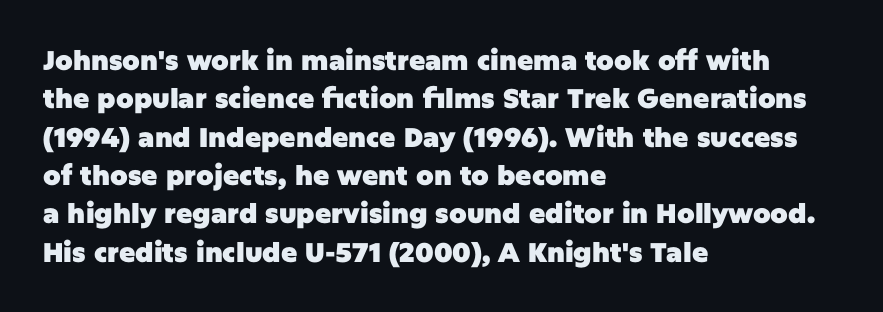
Q: Is the text bold? A: Yes.
Q: Is the text italic (slanted)? A: No, it is upright.
Q: Is the text underlined? A: No.
Q: How is the paragraph aligned? A: Left-aligned.
Q: Is the spacing between letters normal or unusually wide? A: Normal.
Q: Is the spacing between lines tight, normal or loose? A: Normal.
